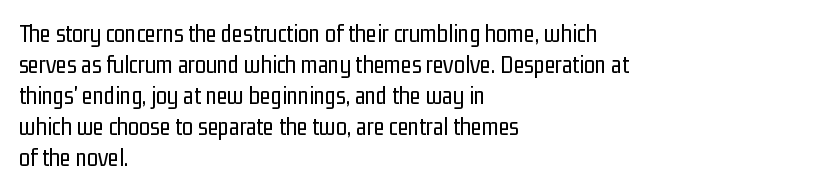
Q: Is the text bold? A: No.
Q: Is the text italic (slanted)? A: No, it is upright.
Q: Is the text underlined? A: No.
Q: How is the paragraph aligned? A: Left-aligned.
Q: Is the spacing between letters normal or unusually wide? A: Normal.
